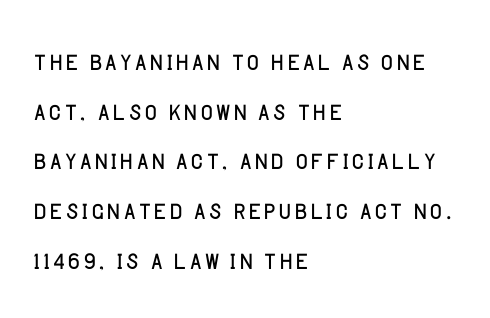
The text was rendered using a sans face with plain stroke endings. A roman cut, with each character standing at attention. Line spacing here is normal. Heaviness? Minimal to ordinary, like unemphasized prose. The rendering keeps characters at their native spacing.
